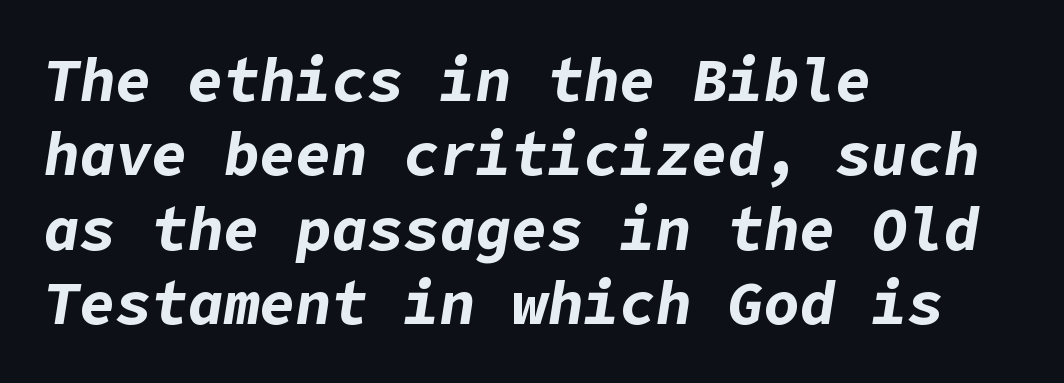
Q: Is the text bold? A: Yes.
Q: Is the text italic (slanted)? A: Yes, it leans right by about 9 degrees.
Q: Is the text underlined? A: No.
Q: How is the paragraph aligned? A: Left-aligned.
Q: Is the spacing between letters normal or unusually wide? A: Normal.
Q: Width (condensed, normal, or wide)? A: Normal.
Q: Stroke contrast? A: Low.
Q: x-height? A: Medium.
